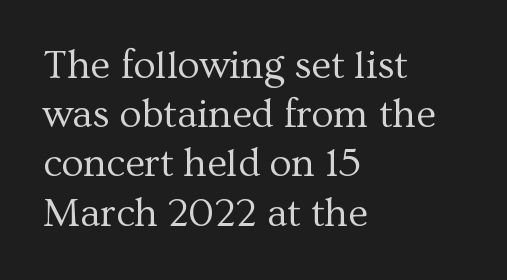
{"serif": "yes", "italic": "no", "bold": "no", "weight": "regular", "width": "normal", "stroke_contrast": "medium", "x_height": "medium", "monospaced": "no", "underline": "no", "align": "left", "line_spacing_ratio": 1.23, "letter_spacing": "normal", "letter_spacing_em": 0.0, "glyph_px": 40}
